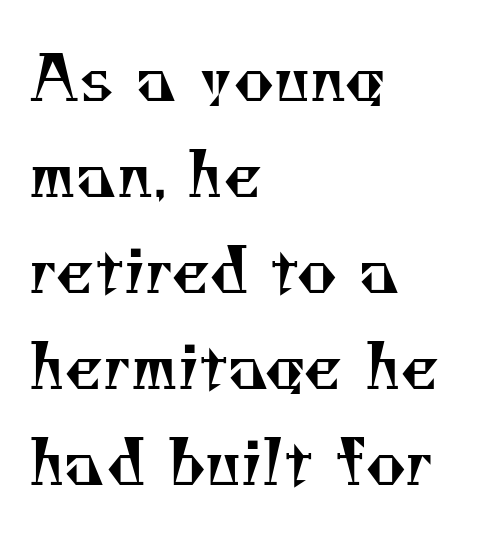
{"serif": "yes", "bold": "no", "weight": "regular", "width": "normal", "stroke_contrast": "medium", "x_height": "small", "monospaced": "no", "underline": "no", "align": "left", "line_spacing": "normal", "line_spacing_ratio": 1.55, "letter_spacing": "normal", "letter_spacing_em": 0.0, "glyph_px": 62}
